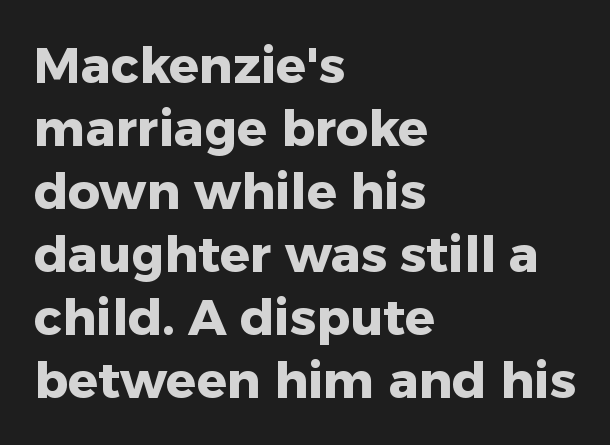
Q: Is the text bold? A: Yes.
Q: Is the text italic (slanted)? A: No, it is upright.
Q: Is the typeface a serif or a sans-serif typeface? A: Sans-serif.
Q: Is the text underlined? A: No.
Q: How is the paragraph aligned? A: Left-aligned.
Q: Is the spacing between letters normal or unusually wide? A: Normal.
Q: Is the spacing between lines tight, normal or loose? A: Normal.
Q: Width (condensed, normal, or wide)? A: Normal.
Q: Stroke contrast? A: Low.
Q: x-height? A: Medium.
Q: Monospaced? A: No.
